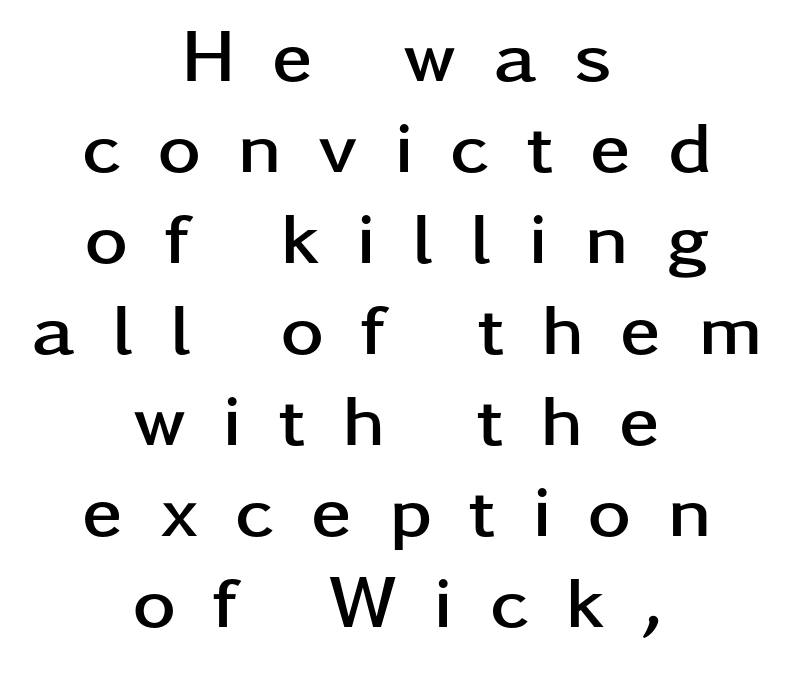
Q: Is the text bold? A: Yes.
Q: Is the text italic (slanted)? A: No, it is upright.
Q: Is the typeface a serif or a sans-serif typeface? A: Sans-serif.
Q: Is the text underlined? A: No.
Q: How is the paragraph aligned? A: Centered.
Q: Is the spacing between letters normal or unusually wide? A: Unusually wide.
Q: Width (condensed, normal, or wide)? A: Wide.
Q: Stroke contrast? A: Low.
Q: x-height? A: Medium.
Q: Monospaced? A: No.
